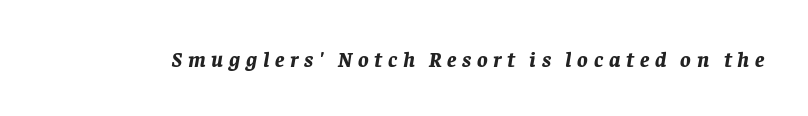
The image shows 22 px bold type, italic (leaning right); set unusually wide letter spacing (+0.26 em), not underlined.
